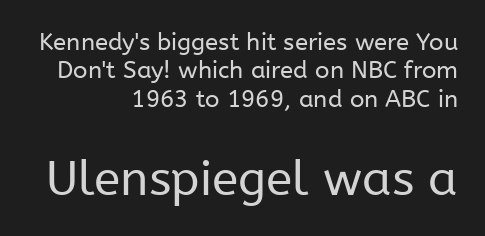
These lines keep a tight, regular rhythm from letter to letter. Is the block centered? No — it sits flush against the right margin. The lower block of text is set noticeably larger than the block above it. In terms of letterform style, serifs are entirely absent.
